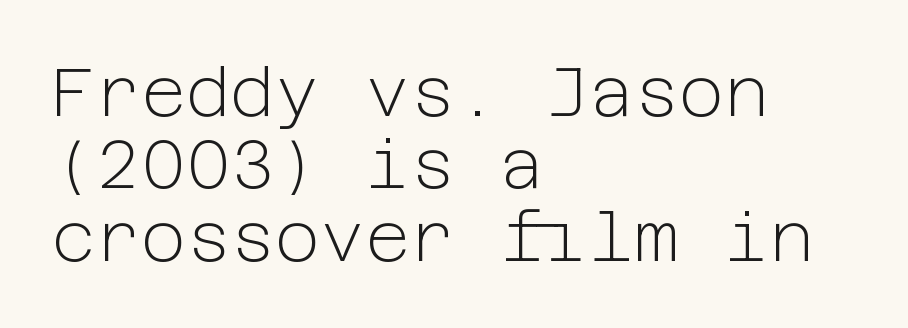
The image shows 69 px light sans-serif type, upright; set left-aligned, tight line spacing (1.05x), normal letter spacing, not underlined; low stroke contrast and a medium x-height.
